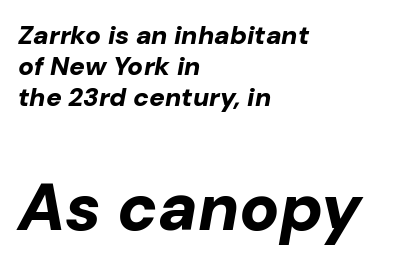
Q: Is the text bold? A: Yes.
Q: Is the text italic (slanted)? A: Yes, it leans right by about 10 degrees.
Q: Is the text underlined? A: No.
Q: How is the paragraph aligned? A: Left-aligned.
Q: Is the spacing between letters normal or unusually wide? A: Normal.
Q: Which block of text is set in a larger size, the first (top) or the second (bottom)? A: The second (bottom) one.
Q: Width (condensed, normal, or wide)? A: Normal.
Q: Stroke contrast? A: Low.
Q: x-height? A: Medium.
Q: Monospaced? A: No.
